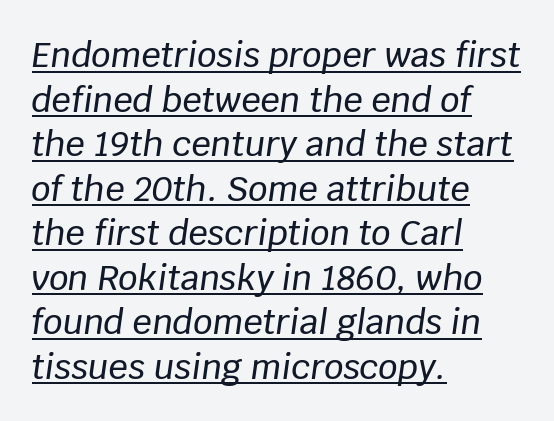
Q: Is the text italic (slanted)? A: Yes, it leans right by about 8 degrees.
Q: Is the text underlined? A: Yes.
Q: How is the paragraph aligned? A: Left-aligned.
Q: Is the spacing between letters normal or unusually wide? A: Normal.
Q: Is the spacing between lines tight, normal or loose? A: Normal.
Q: Width (condensed, normal, or wide)? A: Normal.
Q: Stroke contrast? A: Low.
Q: x-height? A: Large.
Q: Monospaced? A: No.
